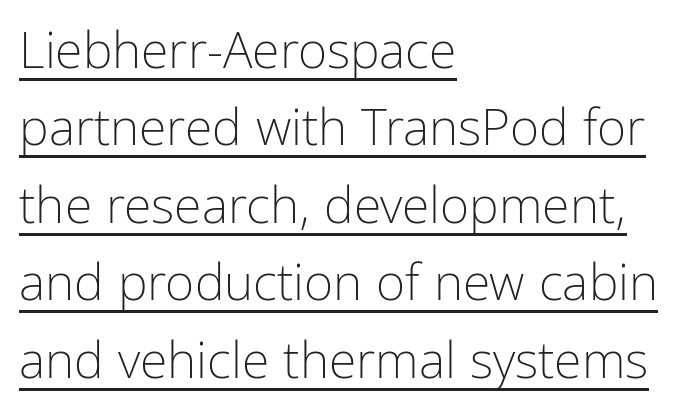
Q: Is the text bold? A: No.
Q: Is the text italic (slanted)? A: No, it is upright.
Q: Is the typeface a serif or a sans-serif typeface? A: Sans-serif.
Q: Is the text underlined? A: Yes.
Q: How is the paragraph aligned? A: Left-aligned.
Q: Is the spacing between letters normal or unusually wide? A: Normal.
Q: Is the spacing between lines tight, normal or loose? A: Normal.
Q: Width (condensed, normal, or wide)? A: Condensed.
Q: Stroke contrast? A: Low.
Q: x-height? A: Medium.
Q: Monospaced? A: No.
